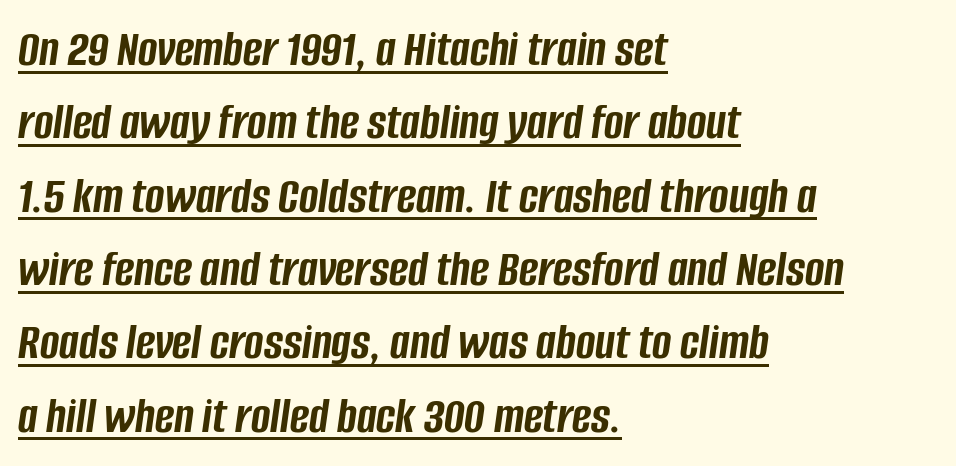
{"italic": "yes", "lean": "right", "slant_degrees": 8, "bold": "yes", "weight": "semibold", "width": "condensed", "stroke_contrast": "low", "x_height": "large", "monospaced": "no", "underline": "yes", "align": "left", "line_spacing": "normal", "line_spacing_ratio": 1.41, "letter_spacing": "normal", "letter_spacing_em": 0.0, "glyph_px": 52}
